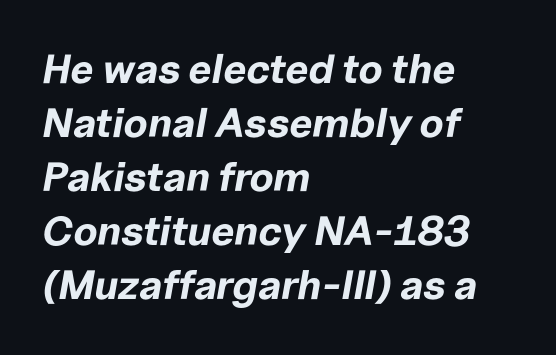
Whoever set this chose a conventional vertical rhythm. The line texture is even and compact thanks to regular tracking. The passage shown is typed in a proportional face where columns would drift. These words are printed bold, with thick strokes throughout. Style check: oblique. This rendering features lettering with no underline.
